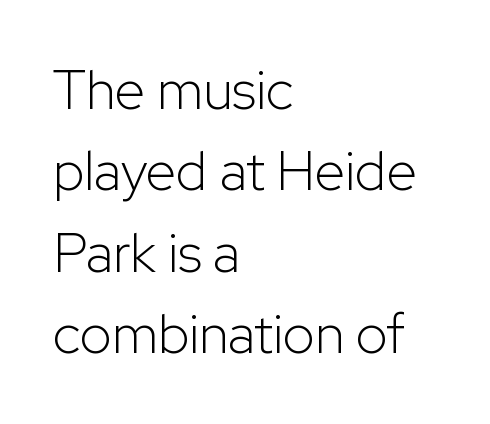
Unlike a traditional serif, this face leaves its strokes unadorned. Line beginnings align vertically; line endings do not. Here the designer chose a conventional face with non-uniform glyph widths. The foot of each line stays bare and open. Vertical stems look standard width or narrower in stroke. Observe the ordinary spacing: letters are neighbours, not strangers.
